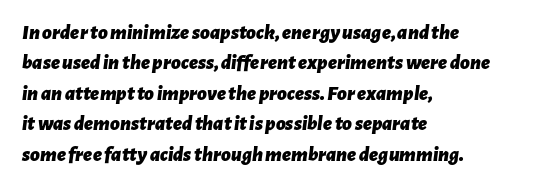
Q: Is the text bold? A: Yes.
Q: Is the text italic (slanted)? A: Yes, it leans right by about 7 degrees.
Q: Is the text underlined? A: No.
Q: How is the paragraph aligned? A: Left-aligned.
Q: Is the spacing between letters normal or unusually wide? A: Normal.
Q: Is the spacing between lines tight, normal or loose? A: Normal.
